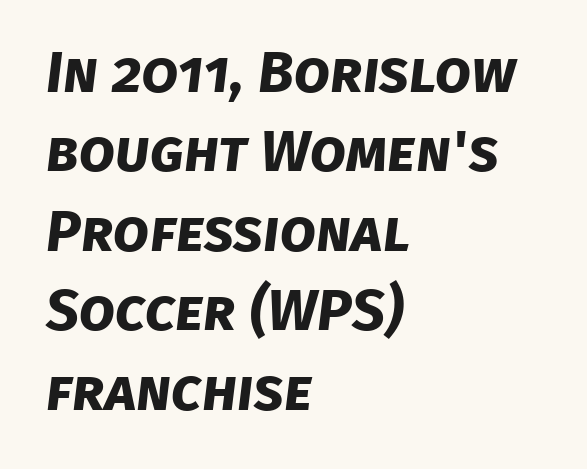
Q: Is the text bold? A: Yes.
Q: Is the typeface a serif or a sans-serif typeface? A: Sans-serif.
Q: Is the text underlined? A: No.
Q: How is the paragraph aligned? A: Left-aligned.
Q: Is the spacing between letters normal or unusually wide? A: Normal.
Q: Is the spacing between lines tight, normal or loose? A: Normal.
Q: Width (condensed, normal, or wide)? A: Normal.
Q: Stroke contrast? A: Low.
Q: x-height? A: Large.
Q: Monospaced? A: No.
